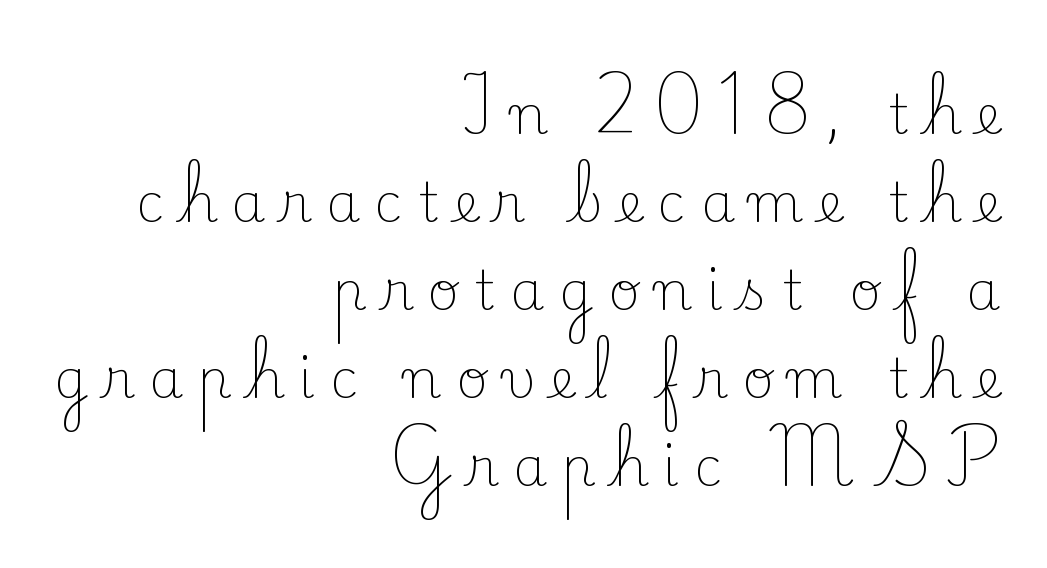
The gaps between neighbouring characters are conspicuously large. The words here are not underlined. Observe the serifs anchoring each vertical stroke in this sample. Think of a printed novel: that variable character pitch is what you see here. A typesetter would call this leading conventional body-copy spacing. Summary of weight: not heavy and not bold.
